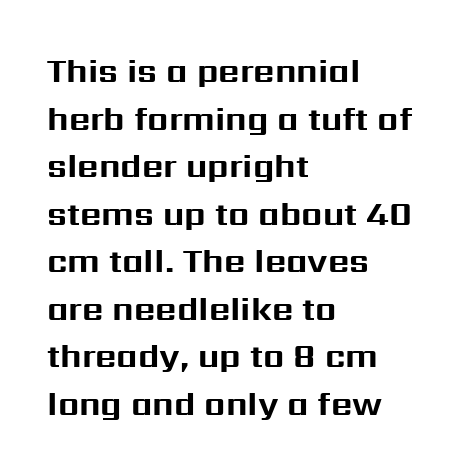
The image shows 33 px bold sans-serif type, upright; set left-aligned, normal line spacing (1.44x), normal letter spacing, not underlined; medium stroke contrast and a medium x-height.
